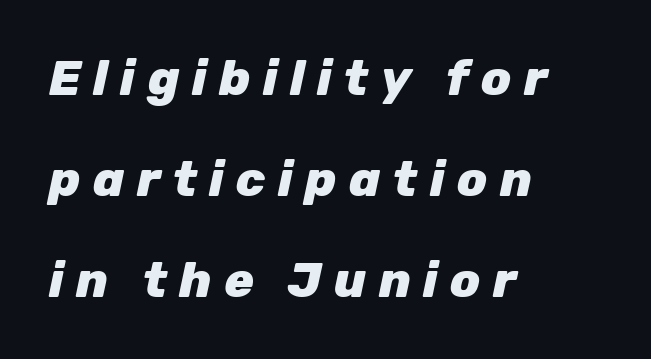
{"italic": "yes", "lean": "right", "slant_degrees": 12, "bold": "yes", "weight": "heavy", "width": "normal", "stroke_contrast": "low", "x_height": "medium", "monospaced": "no", "underline": "no", "align": "left", "line_spacing": "loose", "line_spacing_ratio": 2.06, "letter_spacing": "wide", "letter_spacing_em": 0.25, "glyph_px": 49}
